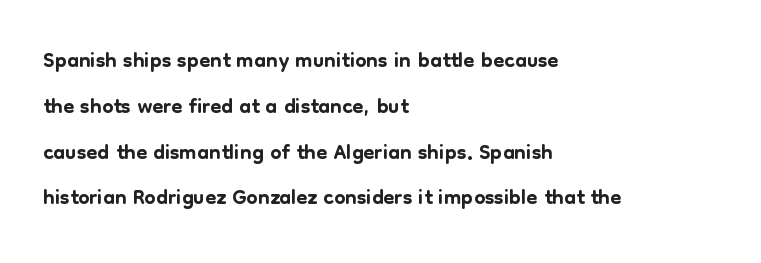
{"serif": "no", "italic": "no", "width": "normal", "stroke_contrast": "low", "x_height": "medium", "monospaced": "no", "underline": "no", "align": "left", "line_spacing": "normal", "line_spacing_ratio": 1.43, "letter_spacing": "normal", "letter_spacing_em": 0.0, "glyph_px": 32}
